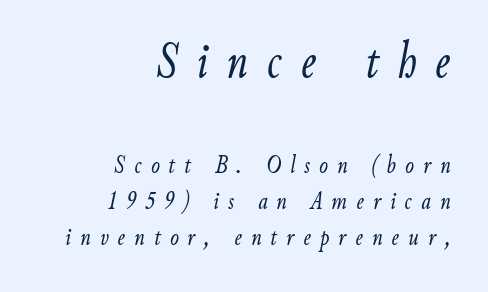
Q: Is the text bold? A: No.
Q: Is the text italic (slanted)? A: Yes, it leans right by about 9 degrees.
Q: Is the text underlined? A: No.
Q: How is the paragraph aligned? A: Right-aligned.
Q: Is the spacing between letters normal or unusually wide? A: Unusually wide.
Q: Is the spacing between lines tight, normal or loose? A: Normal.
Q: Which block of text is set in a larger size, the first (top) or the second (bottom)? A: The first (top) one.
Q: Width (condensed, normal, or wide)? A: Condensed.
Q: Stroke contrast? A: Low.
Q: x-height? A: Small.
Q: Monospaced? A: No.
